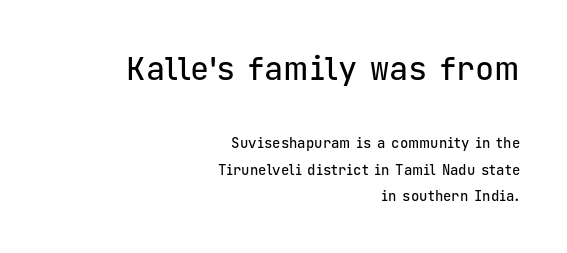
{"serif": "no", "italic": "no", "width": "normal", "stroke_contrast": "low", "x_height": "medium", "monospaced": "yes", "underline": "no", "align": "right", "line_spacing_ratio": 1.89, "letter_spacing": "normal", "letter_spacing_em": 0.0, "larger_block": "first", "size_ratio": 2.29, "glyph_px": 32}
